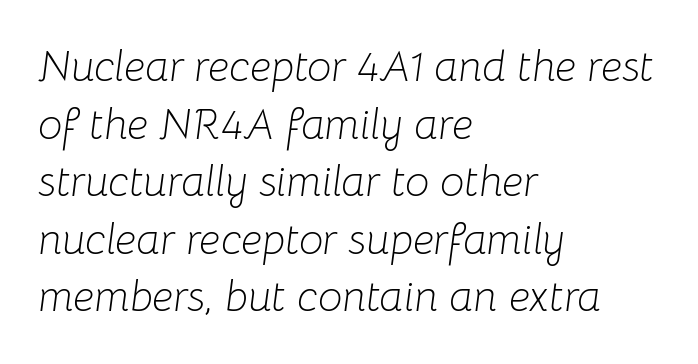
The image shows 43 px light type, italic (leaning right); set left-aligned, normal line spacing (1.34x), normal letter spacing, not underlined; low stroke contrast and a medium x-height.
